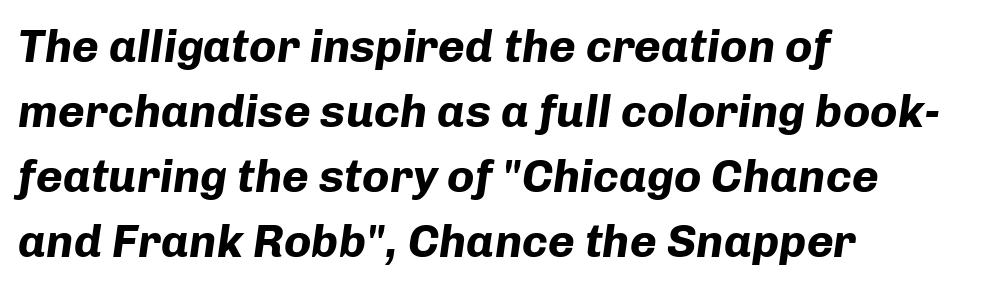
Honestly, the letter spacing is just normal — you wouldn't notice it. These lines carry a lot of weight — the face is fully bold. Each new line begins a customary step beneath the previous one. Tall strokes in this sample are angled rather than plumb.
